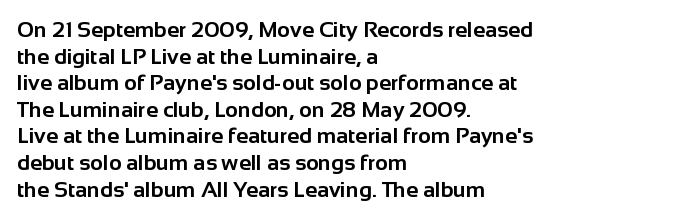
The image shows 22 px bold type, upright; set left-aligned, line spacing 1.21x, normal letter spacing, not underlined.
